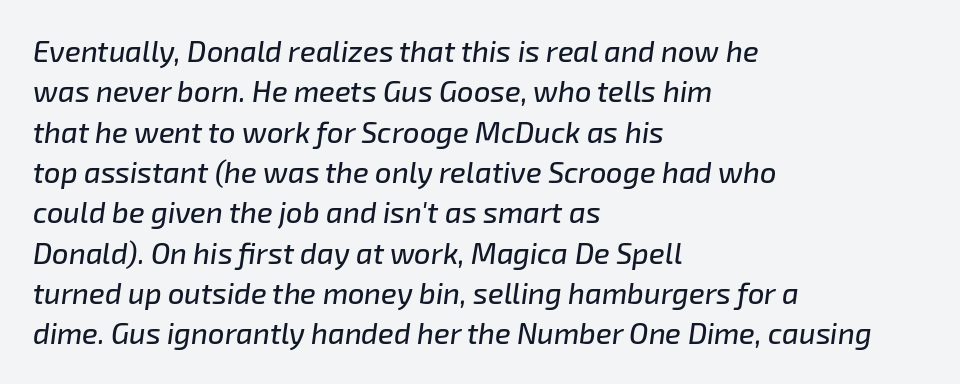
Q: Is the text italic (slanted)? A: Yes, it leans right by about 8 degrees.
Q: Is the text underlined? A: No.
Q: How is the paragraph aligned? A: Left-aligned.
Q: Is the spacing between letters normal or unusually wide? A: Normal.
Q: Is the spacing between lines tight, normal or loose? A: Normal.
Q: Width (condensed, normal, or wide)? A: Normal.
Q: Stroke contrast? A: Low.
Q: x-height? A: Medium.
Q: Monospaced? A: No.
